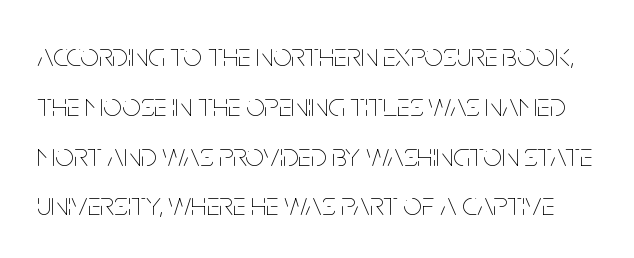
{"italic": "no", "bold": "no", "weight": "thin", "width": "condensed", "stroke_contrast": "low", "x_height": "large", "monospaced": "no", "underline": "no", "line_spacing": "normal", "line_spacing_ratio": 1.51, "letter_spacing": "normal", "letter_spacing_em": 0.0, "glyph_px": 33}
